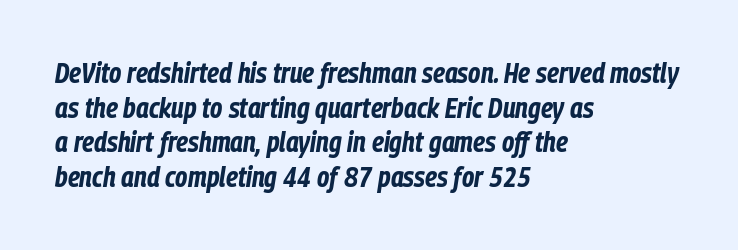
This rendering leaves character spacing at its baseline value. Tall strokes in this sample are angled rather than plumb. Only glyphs here, with clear space below each row. These lines are rendered in a variable-pitch font. The sample has been set heavy, in full bold.
